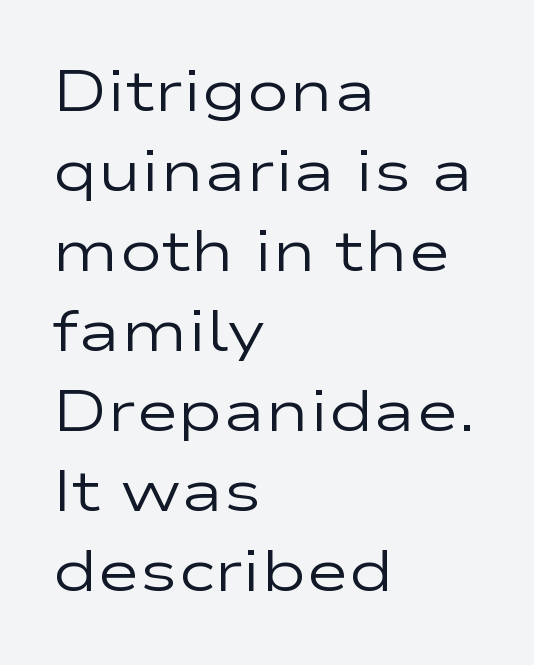
{"serif": "no", "italic": "no", "bold": "no", "weight": "regular", "width": "wide", "stroke_contrast": "low", "x_height": "medium", "monospaced": "no", "underline": "no", "align": "left", "line_spacing": "normal", "line_spacing_ratio": 1.38, "letter_spacing": "normal", "letter_spacing_em": 0.0, "glyph_px": 58}
